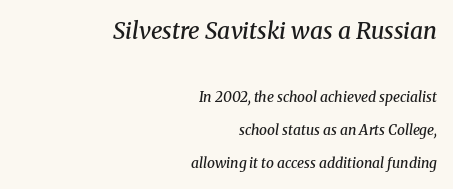
Caption: upper text group enlarged, lower text group reduced. The leading is generous, giving the passage an open texture. Inter-character spacing is left at the font's built-in metrics. Notice how the passage keeps a crisp vertical edge on the right only.
